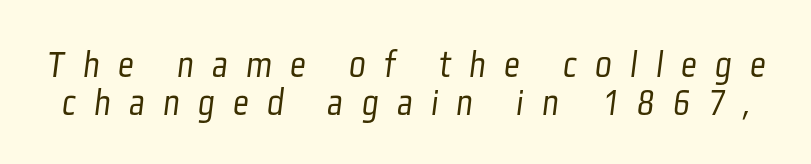
Q: Is the text bold? A: No.
Q: Is the typeface a serif or a sans-serif typeface? A: Sans-serif.
Q: Is the text underlined? A: No.
Q: Is the spacing between letters normal or unusually wide? A: Unusually wide.
Q: Is the spacing between lines tight, normal or loose? A: Tight.
Q: Width (condensed, normal, or wide)? A: Condensed.
Q: Stroke contrast? A: Low.
Q: x-height? A: Medium.
Q: Monospaced? A: No.
